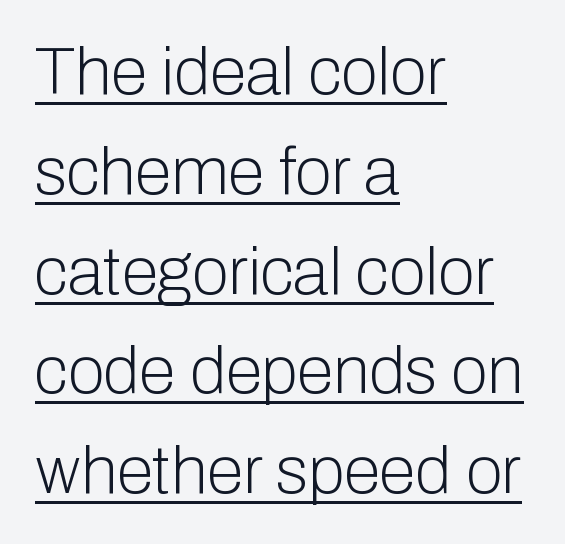
The image shows 67 px light sans-serif type, upright; set left-aligned, normal line spacing (1.49x), normal letter spacing, underlined; low stroke contrast and a medium x-height.
